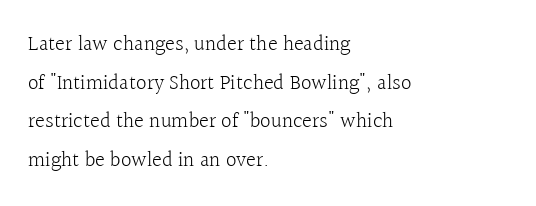
Q: Is the text bold? A: No.
Q: Is the text italic (slanted)? A: No, it is upright.
Q: Is the text underlined? A: No.
Q: How is the paragraph aligned? A: Left-aligned.
Q: Is the spacing between letters normal or unusually wide? A: Normal.
